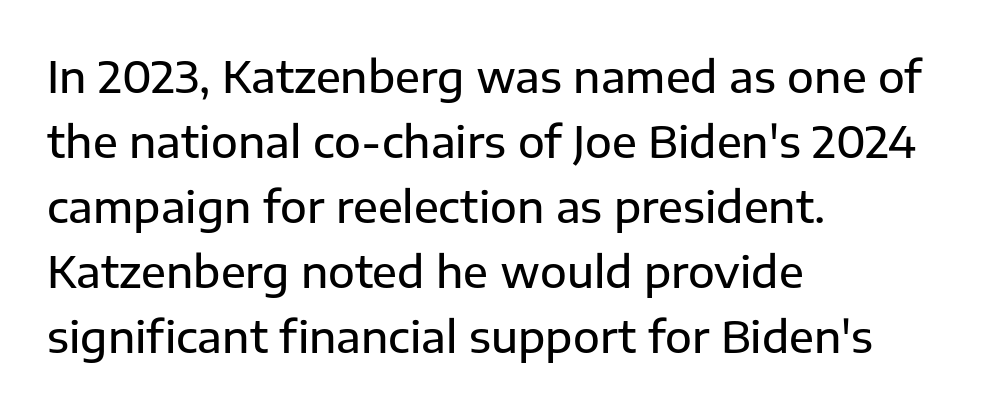
Check where the strokes stop: nothing finishes them off — pure sans. Is there much room between lines? A standard amount, neither cramped nor airy. Rendered with straight, roman letterforms. Leftover space on each line is placed entirely after the last word. The glyphs are unaccompanied by any horizontal stroke below them. These lines keep a tight, regular rhythm from letter to letter.
